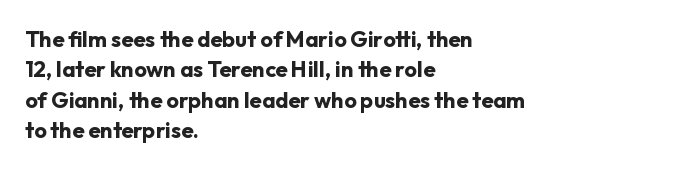
{"italic": "no", "bold": "yes", "underline": "no", "align": "left", "line_spacing": "normal", "line_spacing_ratio": 1.38, "letter_spacing": "normal", "letter_spacing_em": 0.0, "glyph_px": 22}
